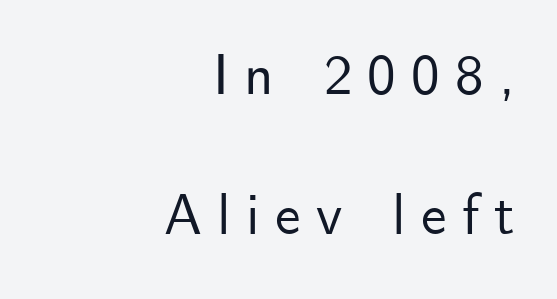
Q: Is the text italic (slanted)? A: No, it is upright.
Q: Is the typeface a serif or a sans-serif typeface? A: Sans-serif.
Q: Is the text underlined? A: No.
Q: How is the paragraph aligned? A: Right-aligned.
Q: Is the spacing between letters normal or unusually wide? A: Unusually wide.
Q: Is the spacing between lines tight, normal or loose? A: Loose.
Q: Width (condensed, normal, or wide)? A: Normal.
Q: Stroke contrast? A: Low.
Q: x-height? A: Small.
Q: Monospaced? A: No.
